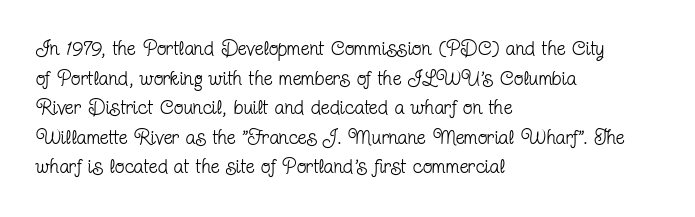
Q: Is the text bold? A: No.
Q: Is the text italic (slanted)? A: No, it is upright.
Q: Is the text underlined? A: No.
Q: How is the paragraph aligned? A: Left-aligned.
Q: Is the spacing between letters normal or unusually wide? A: Normal.
Q: Is the spacing between lines tight, normal or loose? A: Normal.
